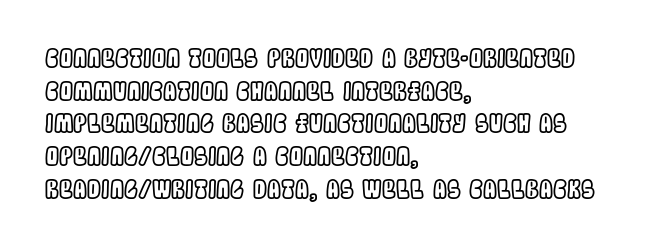
Q: Is the text italic (slanted)? A: No, it is upright.
Q: Is the text underlined? A: No.
Q: How is the paragraph aligned? A: Left-aligned.
Q: Is the spacing between letters normal or unusually wide? A: Normal.
Q: Is the spacing between lines tight, normal or loose? A: Normal.
